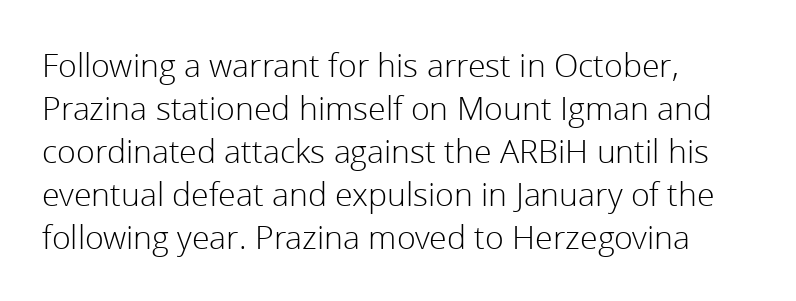
Each letter keeps its own natural width here, so spacing adapts to shape. Spacing between characters is what you'd get straight out of the box. This sample is left-justified, so line endings fall wherever the words run out. Whoever set this chose a conventional vertical rhythm. The typeface has the unassuming heft of standard copy or less. Rendered with straight, roman letterforms.
